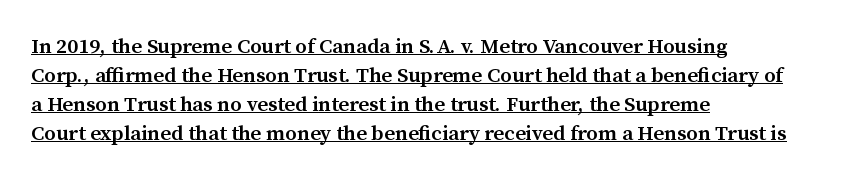
Q: Is the text bold? A: Semi-bold.
Q: Is the text italic (slanted)? A: No, it is upright.
Q: Is the text underlined? A: Yes.
Q: How is the paragraph aligned? A: Left-aligned.
Q: Is the spacing between letters normal or unusually wide? A: Normal.
Q: Is the spacing between lines tight, normal or loose? A: Normal.
